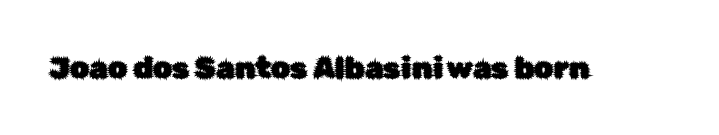
The image shows 30 px sans-serif type, upright; set normal letter spacing, not underlined; low stroke contrast and a medium x-height.
